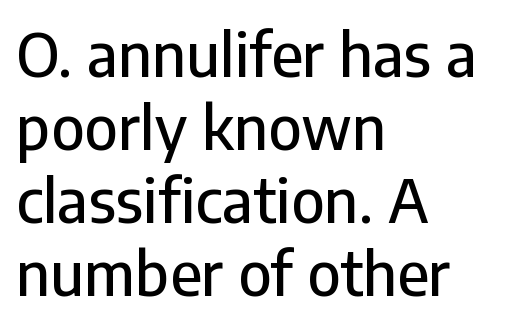
{"serif": "no", "italic": "no", "width": "normal", "stroke_contrast": "low", "x_height": "medium", "monospaced": "no", "underline": "no", "align": "left", "line_spacing_ratio": 1.24, "letter_spacing": "normal", "letter_spacing_em": 0.0, "glyph_px": 59}
